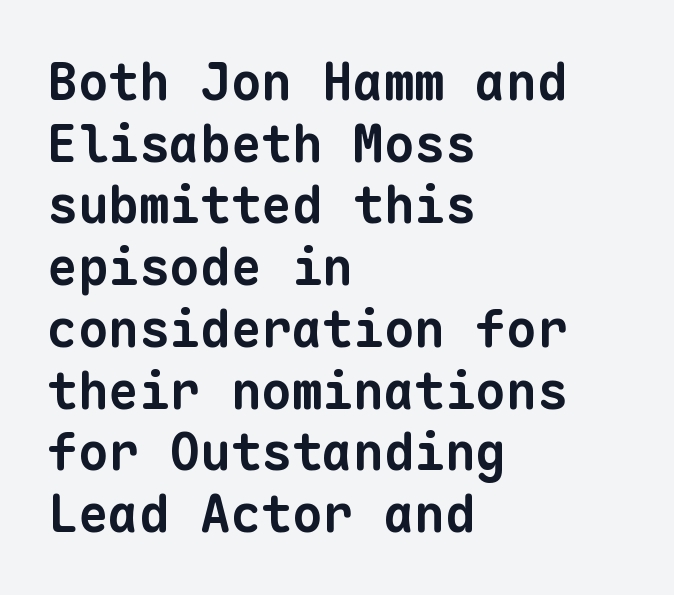
The image shows 51 px bold sans-serif type, monospaced; set left-aligned, line spacing 1.21x, normal letter spacing, not underlined; low stroke contrast and a medium x-height.
